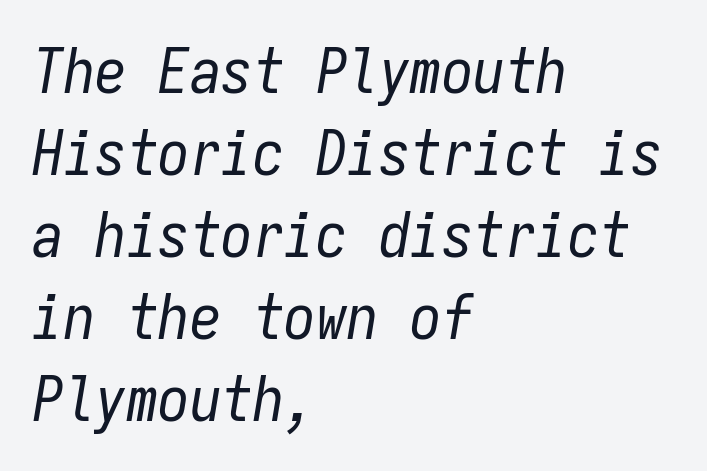
{"italic": "yes", "lean": "right", "slant_degrees": 9, "bold": "no", "weight": "regular", "width": "condensed", "stroke_contrast": "low", "x_height": "medium", "monospaced": "yes", "underline": "no", "align": "left", "line_spacing": "normal", "line_spacing_ratio": 1.3, "letter_spacing": "normal", "letter_spacing_em": 0.0, "glyph_px": 63}
